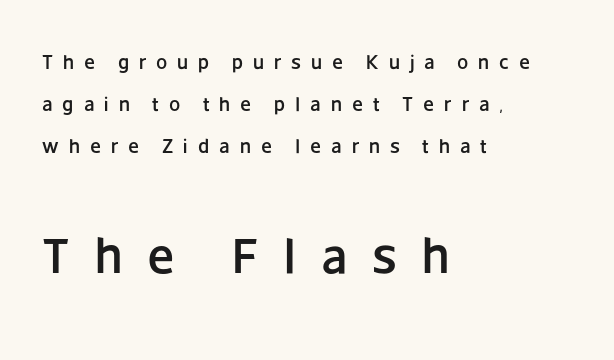
The image shows 50 px sans-serif type, upright; set left-aligned, loose line spacing (2.09x), unusually wide letter spacing (+0.5 em), not underlined; the second (bottom) block is 2.5x larger; low stroke contrast and a large x-height.
